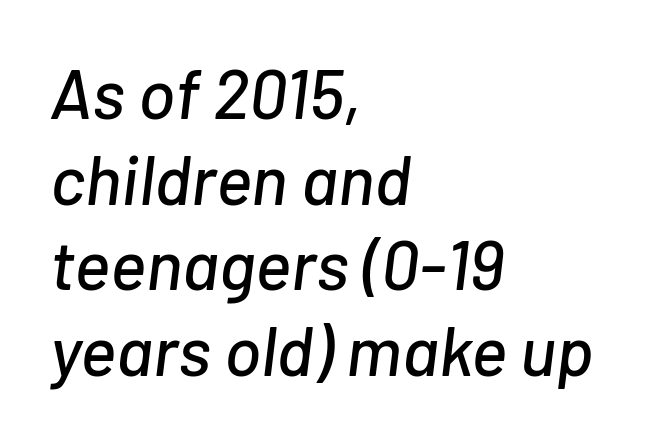
The passage shown has conventional tracking throughout. The ragged edge is on the right, which tells us the setting is flush left. The space directly below the letters is spotless. The rendering uses natural spacing where letterforms have individual widths.
